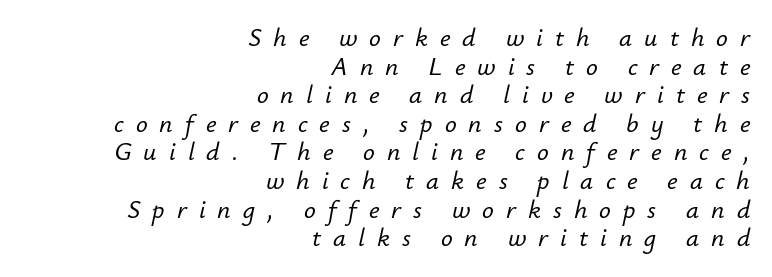
Q: Is the text italic (slanted)? A: Yes, it leans right by about 12 degrees.
Q: Is the text underlined? A: No.
Q: How is the paragraph aligned? A: Right-aligned.
Q: Is the spacing between letters normal or unusually wide? A: Unusually wide.
Q: Is the spacing between lines tight, normal or loose? A: Tight.
